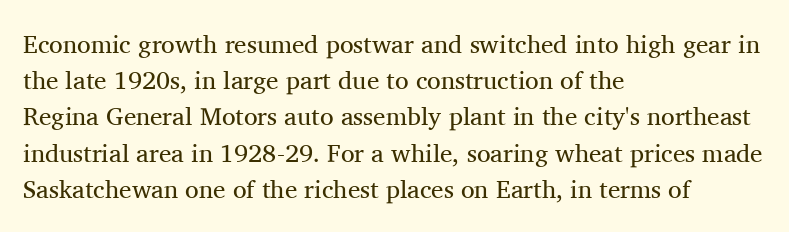
The image shows 25 px text type, upright; set left-aligned, normal line spacing (1.45x), normal letter spacing, not underlined.
